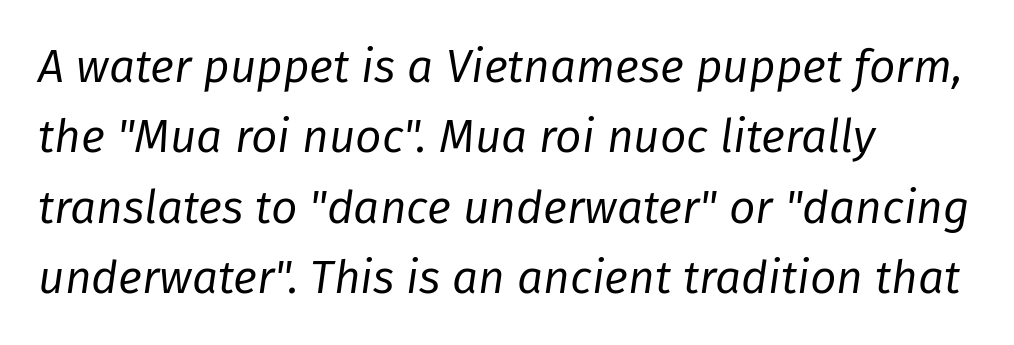
{"italic": "yes", "lean": "right", "slant_degrees": 8, "bold": "no", "weight": "regular", "width": "normal", "stroke_contrast": "low", "x_height": "medium", "monospaced": "no", "underline": "no", "align": "left", "line_spacing": "normal", "line_spacing_ratio": 1.53, "letter_spacing": "normal", "letter_spacing_em": 0.0, "glyph_px": 46}
